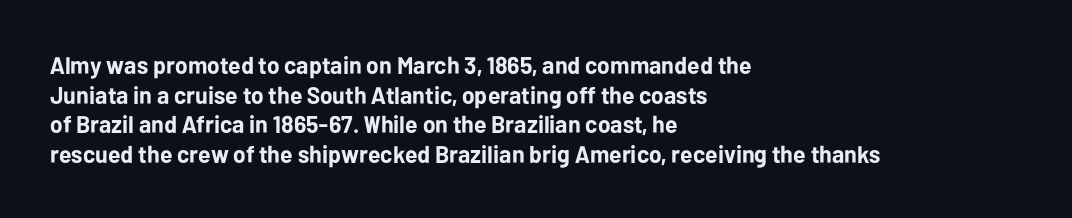
{"italic": "no", "bold": "yes", "underline": "no", "align": "left", "line_spacing_ratio": 1.23, "letter_spacing": "normal", "letter_spacing_em": 0.0, "glyph_px": 24}
